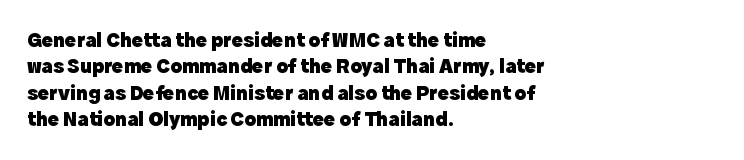
What weight is shown? A full bold with thick strokes. The lettering holds an erect, upright posture throughout. Plain, unruled lines of type. The rendering keeps characters at their native spacing. Leading: standard.
